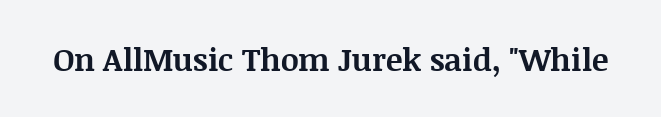
Stroke thickness is high; the sample reads as a true bold. You could not count columns in this text — the font is proportionally spaced. These lines keep a tight, regular rhythm from letter to letter. You can tell from the footed stems that serif type was used. Italic? Not at all — the glyphs are vertical. Underline: absent.
